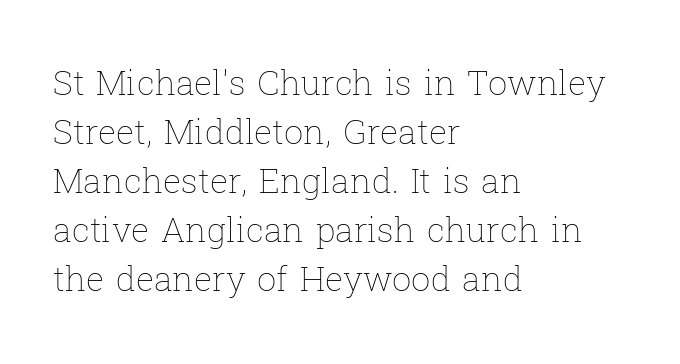
{"italic": "no", "bold": "no", "weight": "thin", "width": "normal", "stroke_contrast": "low", "x_height": "medium", "monospaced": "no", "underline": "no", "align": "left", "line_spacing": "normal", "line_spacing_ratio": 1.44, "letter_spacing": "normal", "letter_spacing_em": 0.0, "glyph_px": 34}
